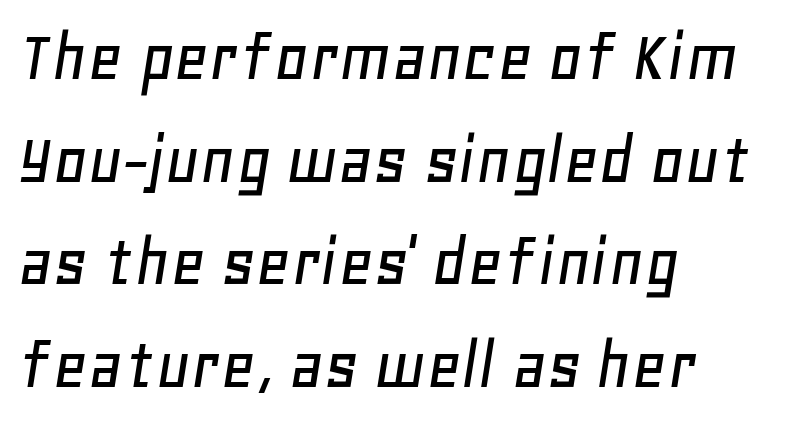
{"italic": "yes", "lean": "right", "slant_degrees": 11, "width": "normal", "stroke_contrast": "low", "x_height": "large", "monospaced": "no", "underline": "no", "align": "left", "line_spacing": "normal", "line_spacing_ratio": 1.37, "letter_spacing": "normal", "letter_spacing_em": 0.0, "glyph_px": 75}
